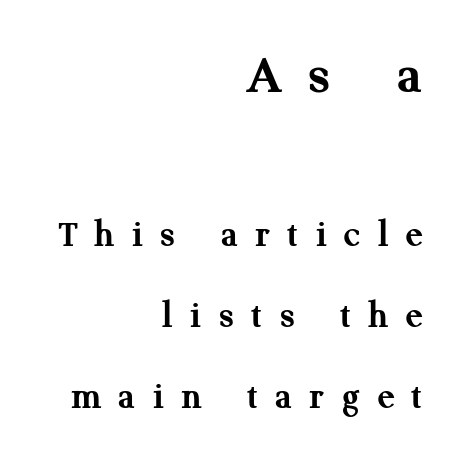
{"serif": "yes", "italic": "no", "bold": "yes", "weight": "semibold", "width": "normal", "stroke_contrast": "medium", "x_height": "medium", "monospaced": "no", "underline": "no", "align": "right", "line_spacing": "loose", "line_spacing_ratio": 2.08, "letter_spacing": "wide", "letter_spacing_em": 0.45, "larger_block": "first", "size_ratio": 1.49, "glyph_px": 58}
